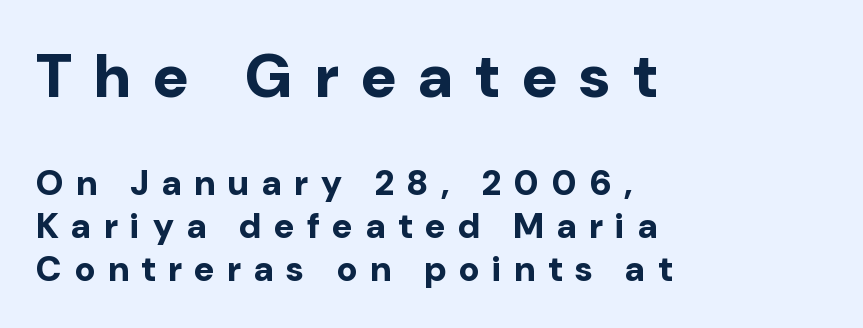
{"serif": "no", "italic": "no", "bold": "yes", "weight": "bold", "width": "normal", "stroke_contrast": "low", "x_height": "medium", "monospaced": "no", "underline": "no", "align": "left", "line_spacing_ratio": 1.23, "letter_spacing": "wide", "letter_spacing_em": 0.37, "larger_block": "first", "size_ratio": 1.74, "glyph_px": 61}
